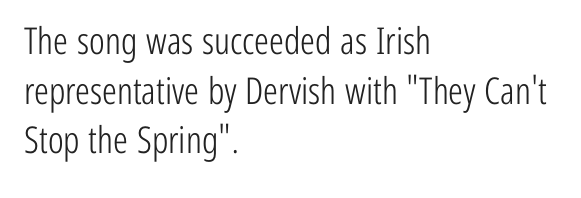
This sample uses an upright cut, with every glyph sitting square on the baseline. Regular leading. The face used here is a sans, in the tradition of grotesques and geometrics. The passage is arranged the way most books set body copy — flush left.
